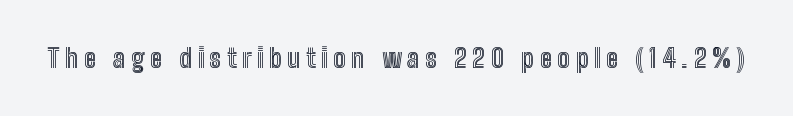
Q: Is the text italic (slanted)? A: No, it is upright.
Q: Is the text underlined? A: No.
Q: Is the spacing between letters normal or unusually wide? A: Unusually wide.
